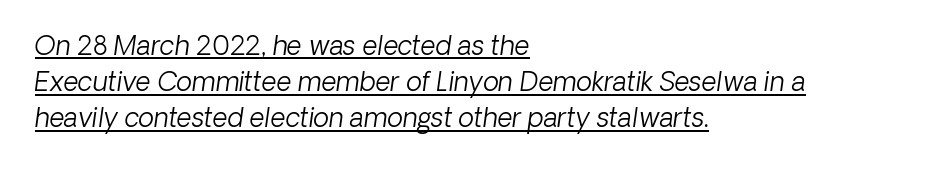
Q: Is the text bold? A: No.
Q: Is the text underlined? A: Yes.
Q: How is the paragraph aligned? A: Left-aligned.
Q: Is the spacing between letters normal or unusually wide? A: Normal.
Q: Is the spacing between lines tight, normal or loose? A: Normal.
